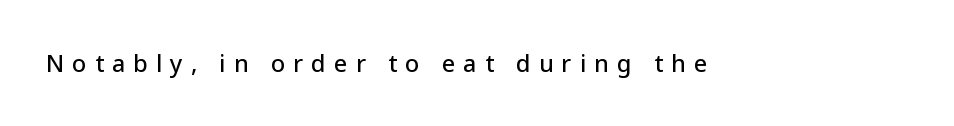
Q: Is the text italic (slanted)? A: No, it is upright.
Q: Is the text underlined? A: No.
Q: Is the spacing between letters normal or unusually wide? A: Unusually wide.
